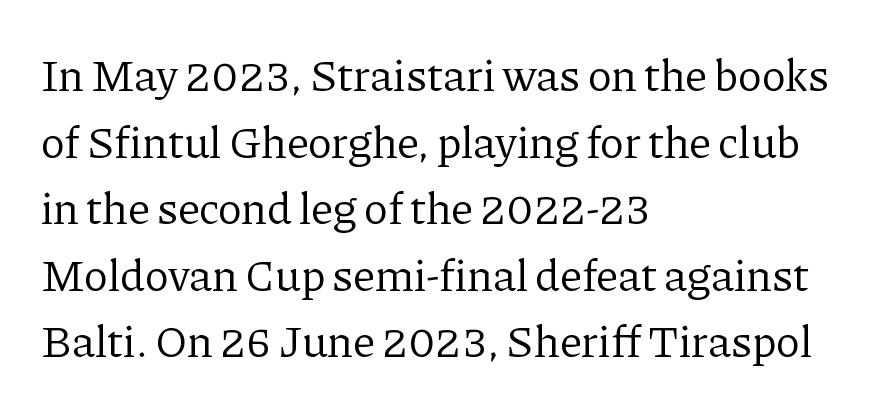
Q: Is the text bold? A: No.
Q: Is the text italic (slanted)? A: No, it is upright.
Q: Is the typeface a serif or a sans-serif typeface? A: Serif.
Q: Is the text underlined? A: No.
Q: How is the paragraph aligned? A: Left-aligned.
Q: Is the spacing between letters normal or unusually wide? A: Normal.
Q: Is the spacing between lines tight, normal or loose? A: Normal.
Q: Width (condensed, normal, or wide)? A: Normal.
Q: Stroke contrast? A: Low.
Q: x-height? A: Medium.
Q: Monospaced? A: No.
